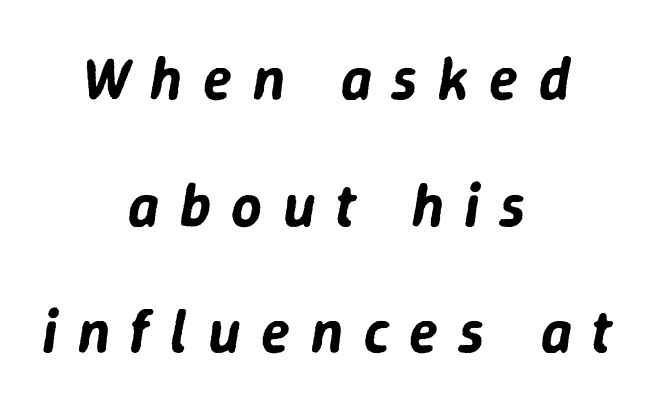
Between one letter and the next there's a generous, obvious gap. Each row of text sits above clean, open space. If you measured baseline to baseline, you'd find a long distance. Proportional: the letters do not fall into vertical columns.
